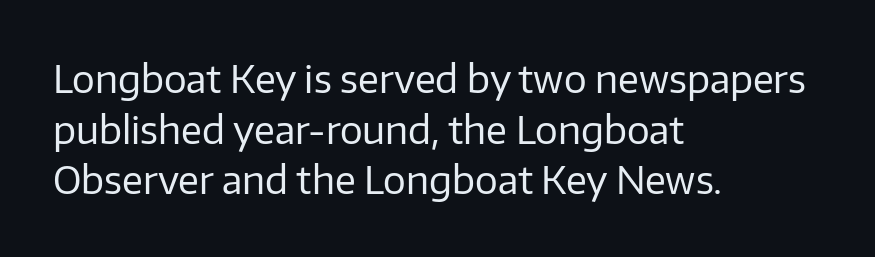
Q: Is the text bold? A: No.
Q: Is the text italic (slanted)? A: No, it is upright.
Q: Is the typeface a serif or a sans-serif typeface? A: Sans-serif.
Q: Is the text underlined? A: No.
Q: How is the paragraph aligned? A: Left-aligned.
Q: Is the spacing between letters normal or unusually wide? A: Normal.
Q: Is the spacing between lines tight, normal or loose? A: Normal.
Q: Width (condensed, normal, or wide)? A: Normal.
Q: Stroke contrast? A: Low.
Q: x-height? A: Medium.
Q: Monospaced? A: No.
